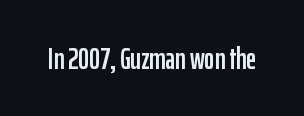
{"serif": "no", "italic": "no", "width": "condensed", "stroke_contrast": "low", "x_height": "medium", "monospaced": "no", "underline": "no", "letter_spacing": "normal", "letter_spacing_em": 0.0, "glyph_px": 31}
